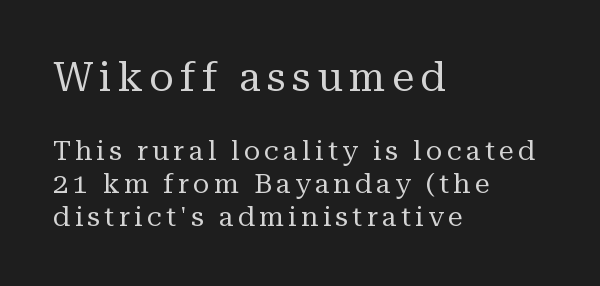
These lines are set flush left with a ragged right edge. Think of a printed novel: that variable character pitch is what you see here. Two sizes are in play, and the larger belongs to the first block. Bare-footed words on every line. Posture: vertical. The font family rendered here belongs to the serif group.
